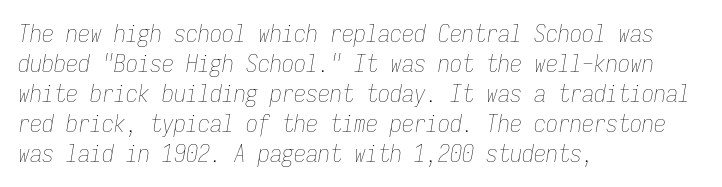
Check under the words: just untouched page. Compared with ordinary roman type, these characters are visibly tilted. One glance says typical: line gaps are just what's usual. Weight: in the light-to-regular range. Left-aligned paragraph, ragged on the right.
